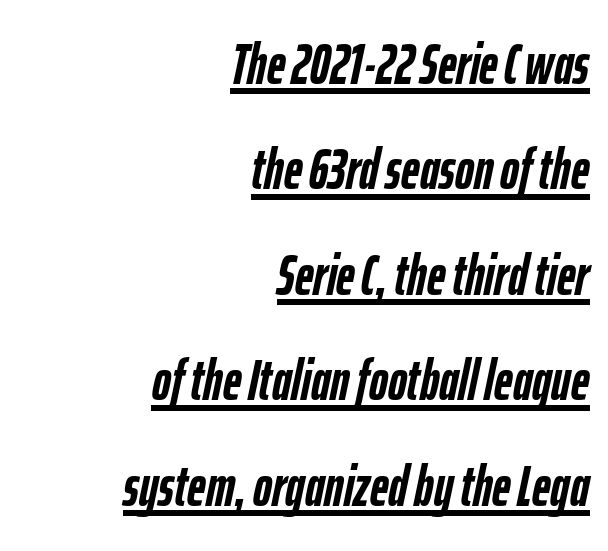
{"italic": "yes", "lean": "right", "slant_degrees": 12, "bold": "yes", "weight": "semibold", "width": "condensed", "stroke_contrast": "low", "x_height": "medium", "monospaced": "no", "underline": "yes", "align": "right", "line_spacing_ratio": 1.85, "letter_spacing": "normal", "letter_spacing_em": 0.0, "glyph_px": 57}
